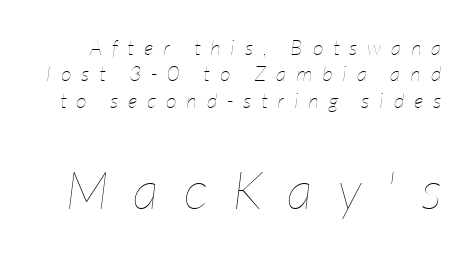
The image shows 53 px thin, condensed type, italic (leaning right); set normal line spacing (1.26x), unusually wide letter spacing (+0.47 em), not underlined; the second (bottom) block is 2.52x larger; low stroke contrast and a medium x-height.
